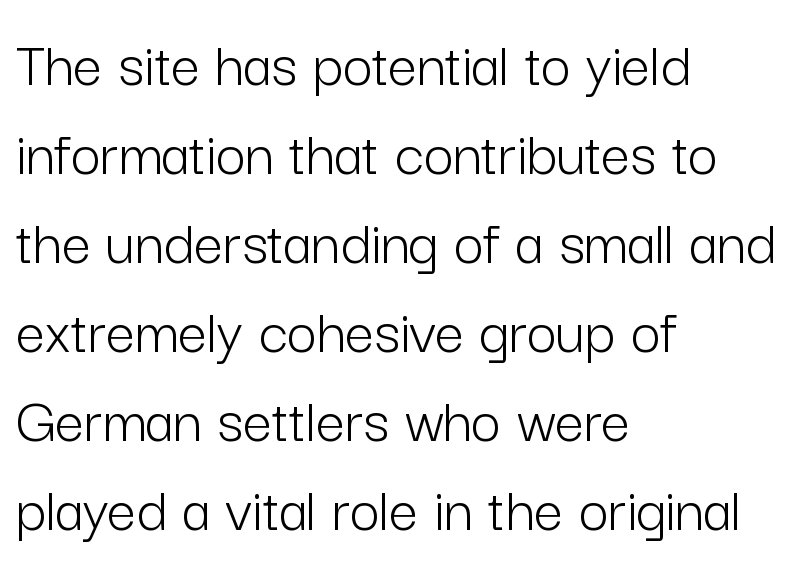
{"serif": "no", "italic": "no", "bold": "no", "weight": "light", "width": "normal", "stroke_contrast": "low", "x_height": "medium", "monospaced": "no", "underline": "no", "align": "left", "line_spacing": "normal", "line_spacing_ratio": 1.37, "letter_spacing": "normal", "letter_spacing_em": 0.0, "glyph_px": 65}
